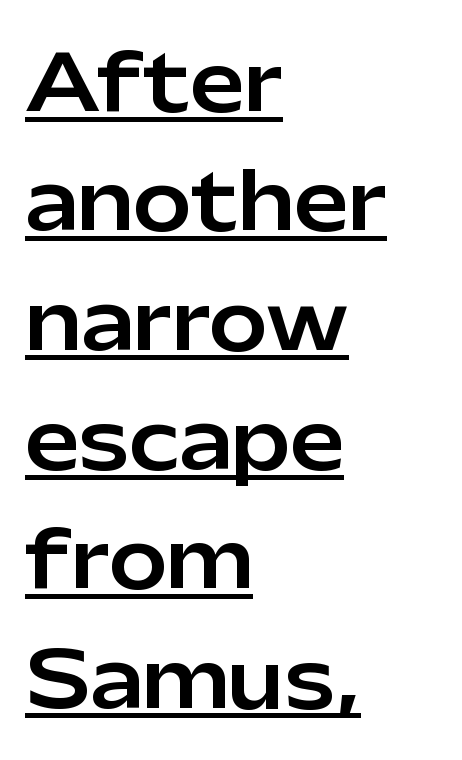
Q: Is the text italic (slanted)? A: No, it is upright.
Q: Is the typeface a serif or a sans-serif typeface? A: Sans-serif.
Q: Is the text underlined? A: Yes.
Q: How is the paragraph aligned? A: Left-aligned.
Q: Is the spacing between letters normal or unusually wide? A: Normal.
Q: Is the spacing between lines tight, normal or loose? A: Normal.
Q: Width (condensed, normal, or wide)? A: Normal.
Q: Stroke contrast? A: Low.
Q: x-height? A: Medium.
Q: Monospaced? A: No.
